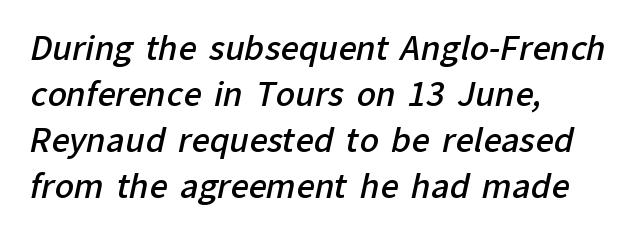
The image shows 32 px semibold sans-serif type; set left-aligned, normal line spacing (1.44x), normal letter spacing, not underlined; low stroke contrast and a medium x-height.
